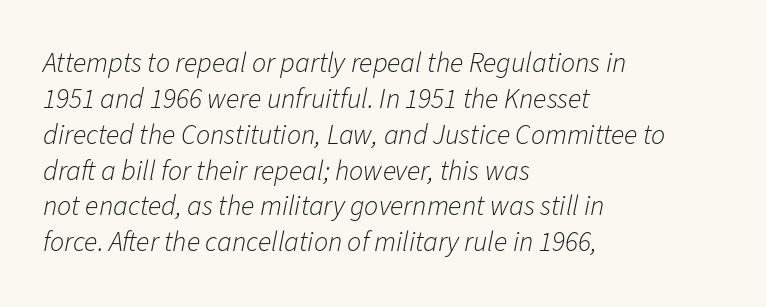
The image shows 28 px light type, italic (leaning right); set left-aligned, normal line spacing (1.28x), normal letter spacing, not underlined; low stroke contrast and a medium x-height.
